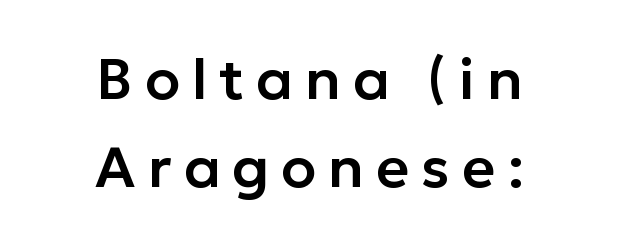
The image shows 57 px sans-serif type, upright; set centered, normal line spacing (1.55x), unusually wide letter spacing (+0.21 em), not underlined; low stroke contrast and a medium x-height.
